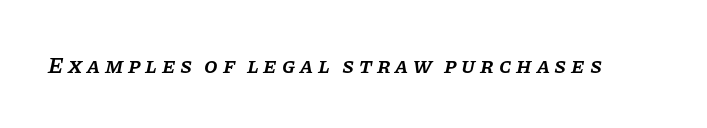
Q: Is the text bold? A: Semi-bold.
Q: Is the text italic (slanted)? A: Yes, it leans right by about 11 degrees.
Q: Is the text underlined? A: No.
Q: Is the spacing between letters normal or unusually wide? A: Unusually wide.
